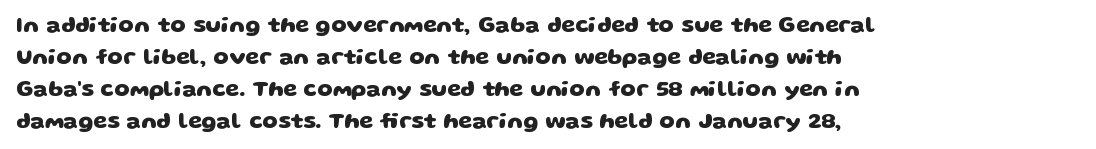
Q: Is the text bold? A: Yes.
Q: Is the text underlined? A: No.
Q: How is the paragraph aligned? A: Left-aligned.
Q: Is the spacing between letters normal or unusually wide? A: Normal.
Q: Is the spacing between lines tight, normal or loose? A: Normal.
